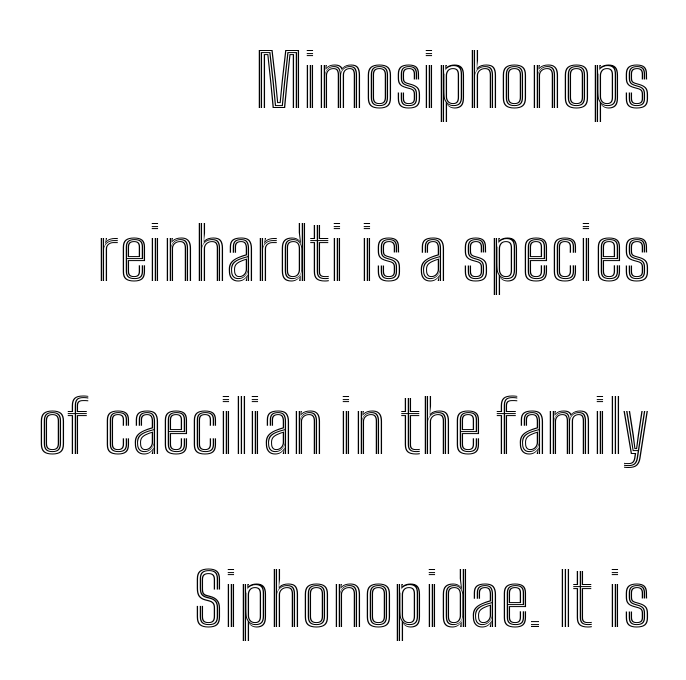
The image shows 73 px condensed type, upright; set right-aligned, loose line spacing (2.37x), normal letter spacing, not underlined; a medium x-height.
